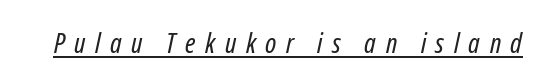
Q: Is the text bold? A: No.
Q: Is the typeface a serif or a sans-serif typeface? A: Sans-serif.
Q: Is the text underlined? A: Yes.
Q: Is the spacing between letters normal or unusually wide? A: Unusually wide.
Q: Width (condensed, normal, or wide)? A: Condensed.
Q: Stroke contrast? A: Low.
Q: x-height? A: Medium.
Q: Monospaced? A: No.
